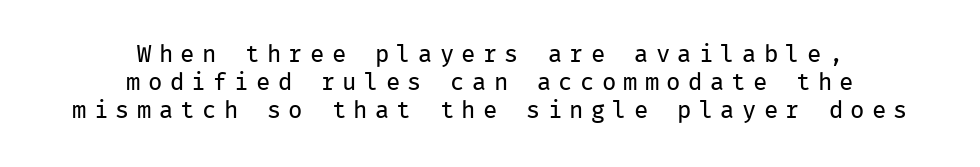
The type is letterspaced generously, with wide tracking. Beneath every word, the page is bare. Rendered with straight, roman letterforms. The paragraph has two soft edges and a firm central axis.
